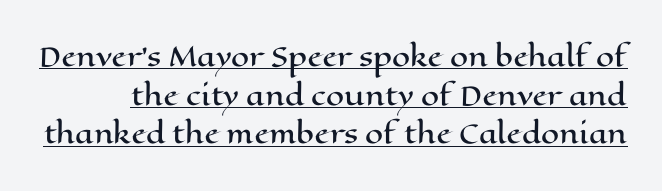
The image shows 26 px text type, upright; set normal line spacing (1.49x), normal letter spacing, underlined.
